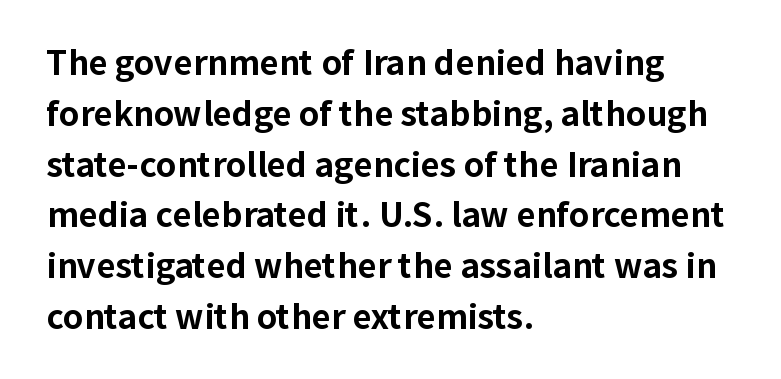
{"serif": "no", "italic": "no", "bold": "yes", "weight": "bold", "width": "normal", "stroke_contrast": "low", "x_height": "medium", "monospaced": "no", "underline": "no", "align": "left", "line_spacing": "normal", "line_spacing_ratio": 1.54, "letter_spacing": "normal", "letter_spacing_em": 0.0, "glyph_px": 33}
